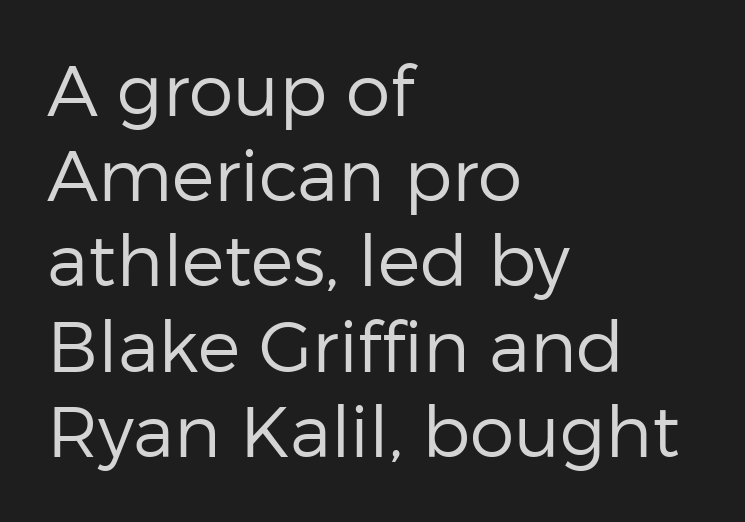
The weight would be labelled regular, book, light, or lighter still. Which margin do the lines hug? The left one — the right edge is uneven. The typeface chosen for these lines omits serifs. Unlike italic type, these characters show no tilt at all. A bare baseline throughout the passage.
